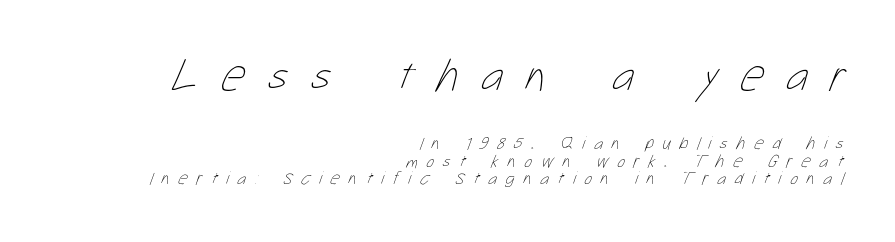
Q: Is the text bold? A: No.
Q: Is the text underlined? A: No.
Q: How is the paragraph aligned? A: Right-aligned.
Q: Is the spacing between letters normal or unusually wide? A: Unusually wide.
Q: Is the spacing between lines tight, normal or loose? A: Tight.
Q: Which block of text is set in a larger size, the first (top) or the second (bottom)? A: The first (top) one.
Q: Width (condensed, normal, or wide)? A: Condensed.
Q: Stroke contrast? A: Low.
Q: x-height? A: Medium.
Q: Monospaced? A: No.
